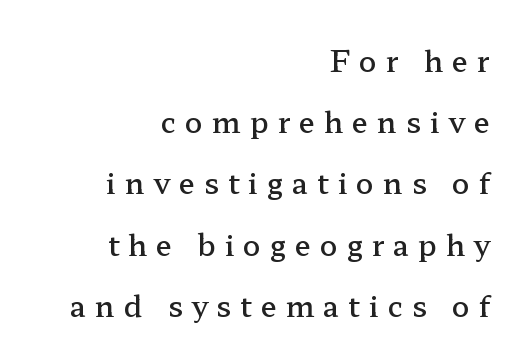
This rendering employs a face with finishing strokes, i.e., a serif. The space beneath each line is pristine and unruled. The face used here is proportionally spaced, like ordinary book or web type. Posture: upright roman. Leftover space on each line is placed entirely before the opening word.
